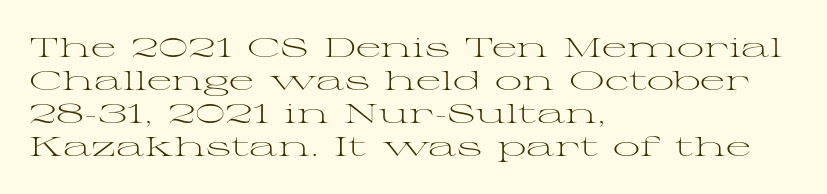
The image shows 27 px text type, upright; set left-aligned, line spacing 1.22x, normal letter spacing, not underlined.
